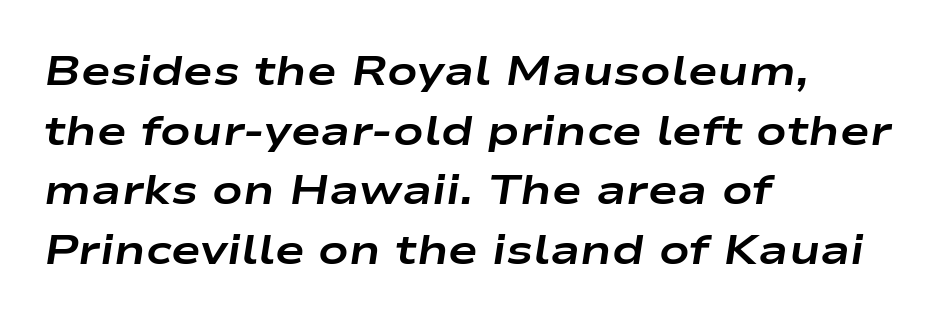
The image shows 40 px bold, wide type, italic (leaning right); set left-aligned, normal line spacing (1.49x), normal letter spacing, not underlined; low stroke contrast and a medium x-height.
